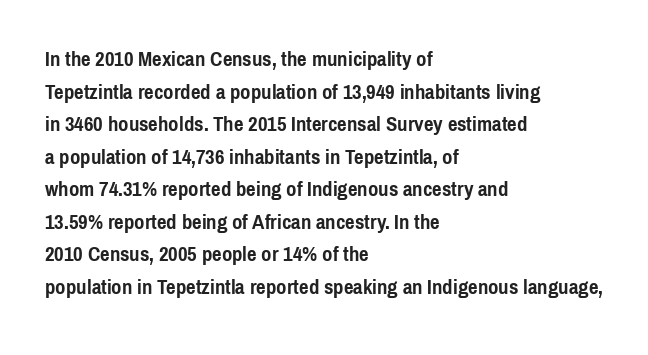
{"italic": "no", "bold": "yes", "underline": "no", "align": "left", "line_spacing": "normal", "line_spacing_ratio": 1.55, "letter_spacing": "normal", "letter_spacing_em": 0.0, "glyph_px": 21}
